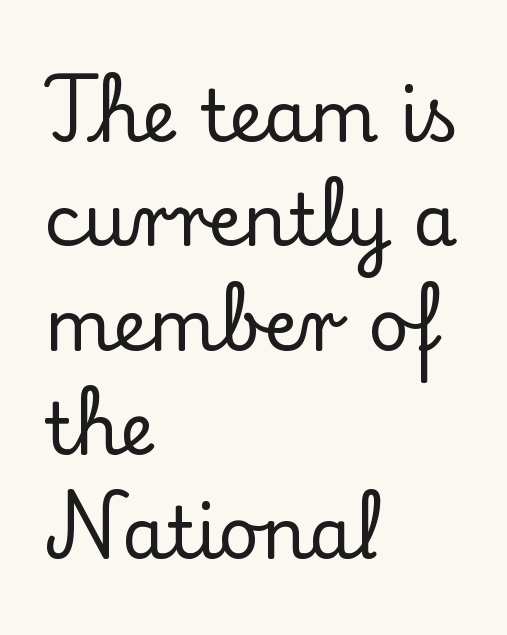
Think of a printed novel: that variable character pitch is what you see here. Letterform terminals end in serifs throughout the passage. The gaps between neighbouring characters are ordinary and unremarkable. Anything drawn beneath the words? Only blank space. Line starts are locked; line ends wander. What's the leading like? Ordinary, nothing unusual.
